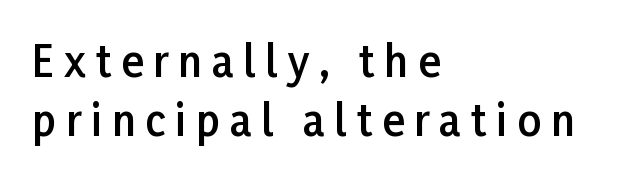
The image shows 42 px semibold sans-serif type, upright; set left-aligned, normal line spacing (1.41x), unusually wide letter spacing (+0.23 em), not underlined; low stroke contrast and a medium x-height.
